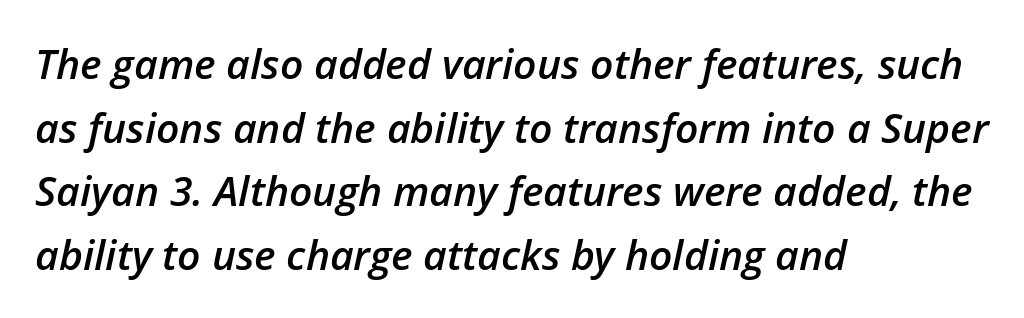
Q: Is the text bold? A: Semi-bold.
Q: Is the text italic (slanted)? A: Yes, it leans right by about 12 degrees.
Q: Is the text underlined? A: No.
Q: How is the paragraph aligned? A: Left-aligned.
Q: Is the spacing between letters normal or unusually wide? A: Normal.
Q: Is the spacing between lines tight, normal or loose? A: Normal.
Q: Width (condensed, normal, or wide)? A: Normal.
Q: Stroke contrast? A: Low.
Q: x-height? A: Medium.
Q: Monospaced? A: No.
